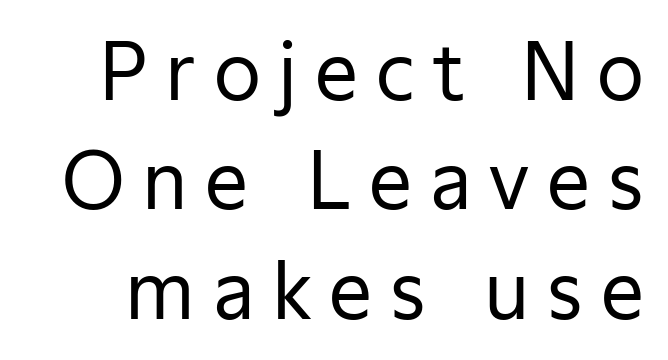
Classification — sans serif. Every character sits straight up, as roman type does. Bare-footed words on every line. The vertical gap from one line to the next is medium. Spacing verdict: proportional, widths tailored to each character.
